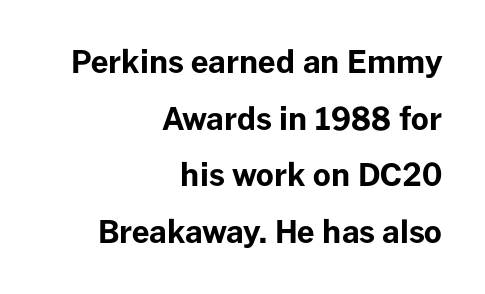
The image shows 31 px bold sans-serif type, upright; set right-aligned, line spacing 1.83x, normal letter spacing, not underlined; low stroke contrast and a medium x-height.
